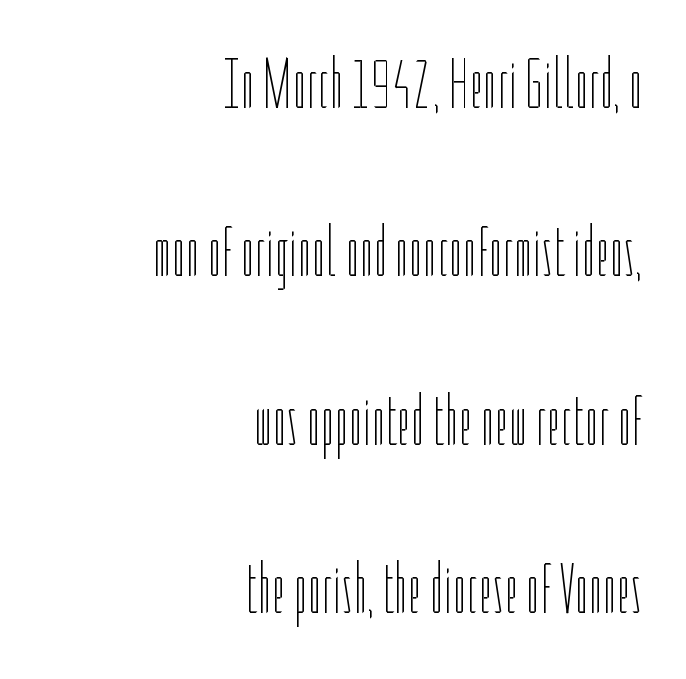
Q: Is the text bold? A: No.
Q: Is the text italic (slanted)? A: No, it is upright.
Q: Is the text underlined? A: No.
Q: How is the paragraph aligned? A: Right-aligned.
Q: Is the spacing between letters normal or unusually wide? A: Normal.
Q: Is the spacing between lines tight, normal or loose? A: Loose.
Q: Width (condensed, normal, or wide)? A: Condensed.
Q: Stroke contrast? A: Low.
Q: x-height? A: Medium.
Q: Monospaced? A: No.
